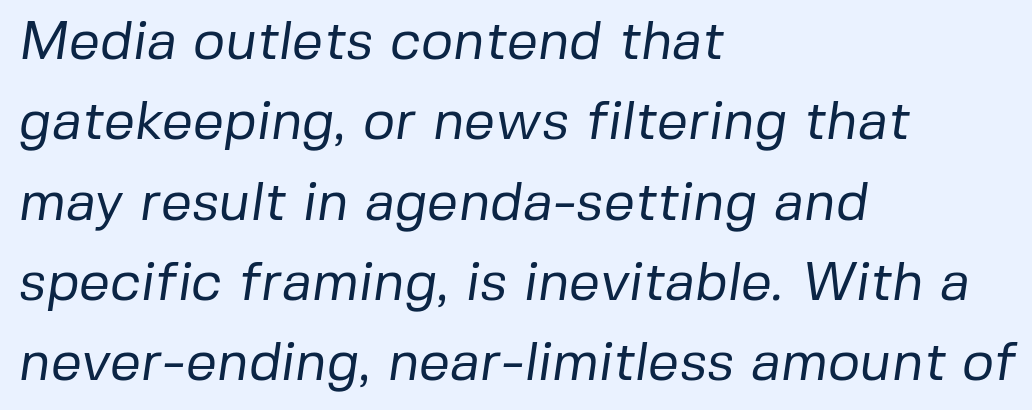
The face used here is rendered with its standard letterfit. These lines are composed in type without serifs. These lines are set flush left with a ragged right edge. On a weight scale, this lands at 450 or below. The passage shown is typed in a proportional face where columns would drift. Words float on clear page, feet unadorned.
